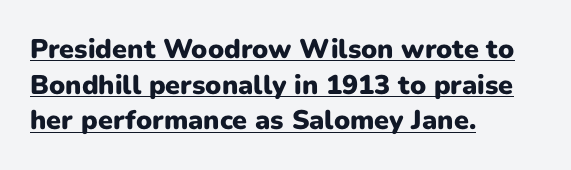
{"italic": "no", "bold": "yes", "underline": "yes", "align": "left", "line_spacing": "normal", "line_spacing_ratio": 1.32, "letter_spacing": "normal", "letter_spacing_em": 0.0, "glyph_px": 27}
